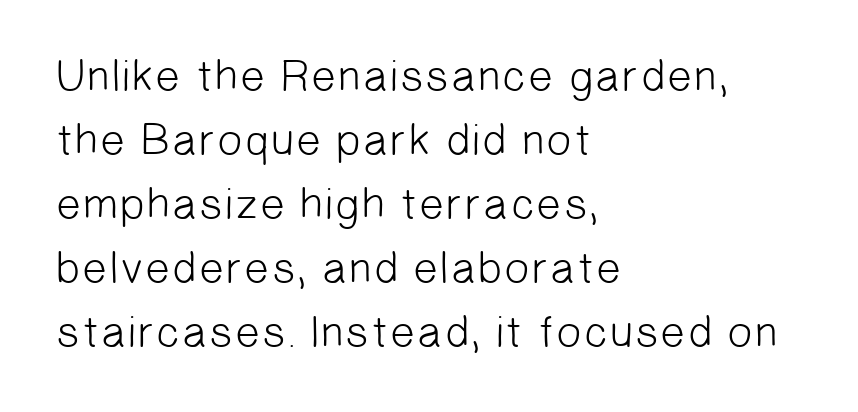
{"serif": "no", "bold": "no", "weight": "light", "width": "normal", "stroke_contrast": "low", "x_height": "medium", "monospaced": "no", "underline": "no", "align": "left", "line_spacing": "normal", "line_spacing_ratio": 1.42, "letter_spacing": "normal", "letter_spacing_em": 0.0, "glyph_px": 45}
